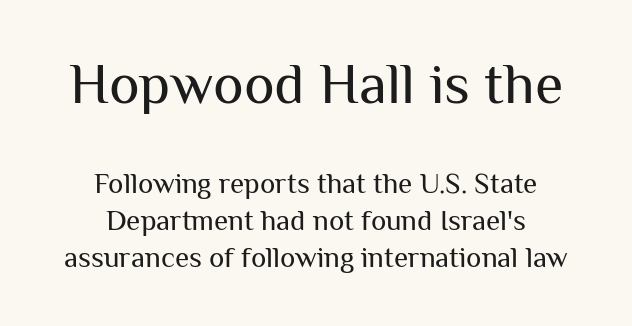
{"serif": "no", "italic": "no", "bold": "no", "weight": "regular", "width": "normal", "stroke_contrast": "medium", "x_height": "medium", "monospaced": "no", "underline": "no", "align": "center", "line_spacing": "normal", "line_spacing_ratio": 1.27, "letter_spacing": "normal", "letter_spacing_em": 0.0, "larger_block": "first", "size_ratio": 2.0, "glyph_px": 58}
